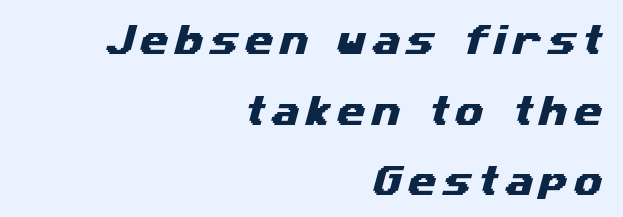
Spacing verdict: proportional, widths tailored to each character. The rendering anchors every line to the right-hand side. Is this a sans? Yes — the strokes have no serifs. Quick note: underline off. Compared with typical paragraphs, the rows here are farther apart.
